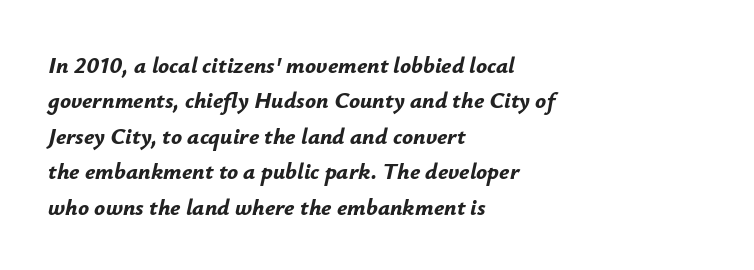
Typeset ragged right — the left edge is the straight one. Letter spacing: default. A clean baseline with only descenders dipping below it. Pretty heavy lettering here — definitely bold.
